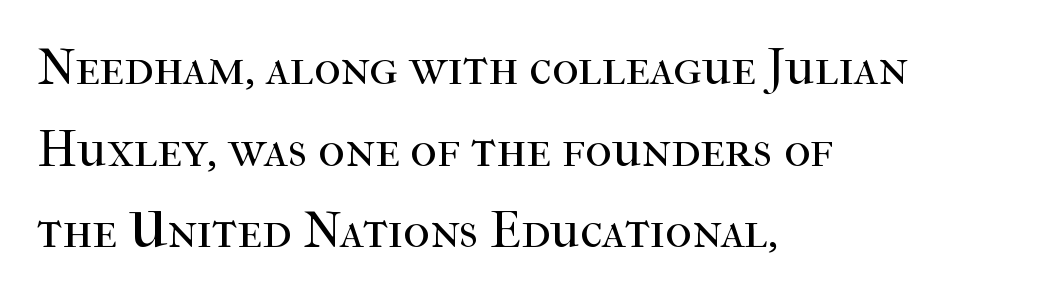
Q: Is the text bold? A: No.
Q: Is the text italic (slanted)? A: No, it is upright.
Q: Is the typeface a serif or a sans-serif typeface? A: Serif.
Q: Is the text underlined? A: No.
Q: How is the paragraph aligned? A: Left-aligned.
Q: Is the spacing between letters normal or unusually wide? A: Normal.
Q: Is the spacing between lines tight, normal or loose? A: Normal.
Q: Width (condensed, normal, or wide)? A: Normal.
Q: Stroke contrast? A: High.
Q: x-height? A: Medium.
Q: Monospaced? A: No.
